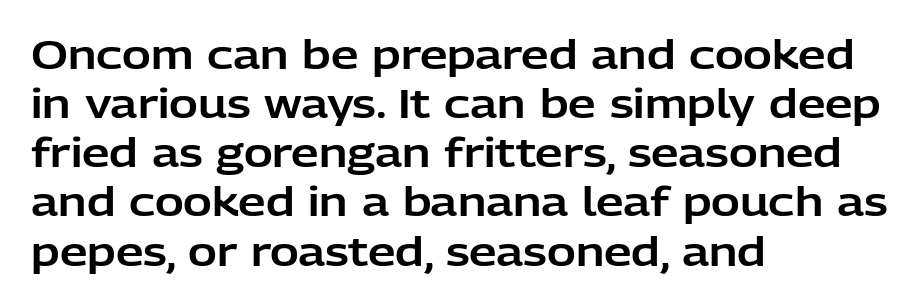
{"serif": "no", "italic": "no", "width": "normal", "stroke_contrast": "low", "x_height": "medium", "monospaced": "no", "underline": "no", "align": "left", "line_spacing": "normal", "line_spacing_ratio": 1.26, "letter_spacing": "normal", "letter_spacing_em": 0.0, "glyph_px": 39}
